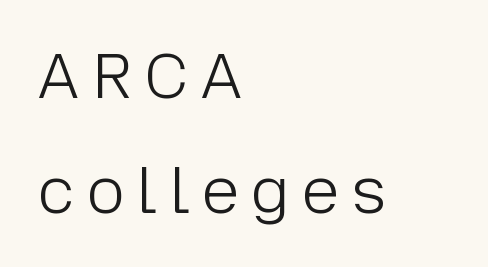
Q: Is the text bold? A: No.
Q: Is the text italic (slanted)? A: No, it is upright.
Q: Is the typeface a serif or a sans-serif typeface? A: Sans-serif.
Q: Is the text underlined? A: No.
Q: How is the paragraph aligned? A: Left-aligned.
Q: Width (condensed, normal, or wide)? A: Normal.
Q: Stroke contrast? A: Low.
Q: x-height? A: Medium.
Q: Monospaced? A: No.
